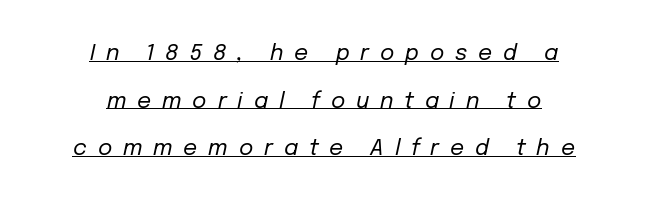
The image shows 22 px text type, italic (leaning right); set centered, loose line spacing (2.16x), unusually wide letter spacing (+0.49 em), underlined.
